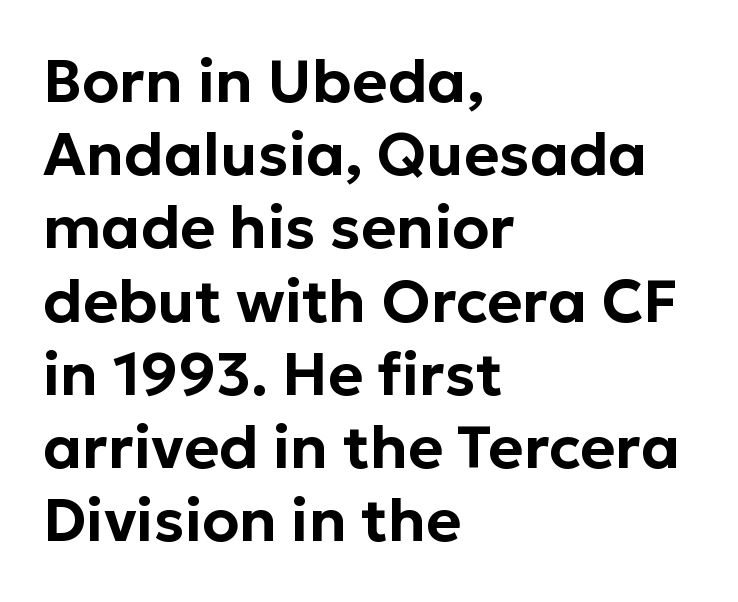
Q: Is the text italic (slanted)? A: No, it is upright.
Q: Is the typeface a serif or a sans-serif typeface? A: Sans-serif.
Q: Is the text underlined? A: No.
Q: How is the paragraph aligned? A: Left-aligned.
Q: Is the spacing between letters normal or unusually wide? A: Normal.
Q: Width (condensed, normal, or wide)? A: Normal.
Q: Stroke contrast? A: Low.
Q: x-height? A: Medium.
Q: Monospaced? A: No.
